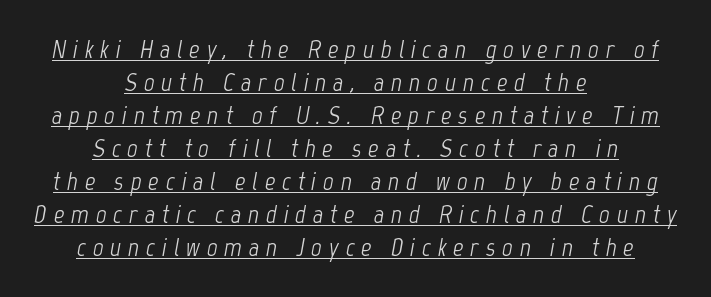
The image shows 26 px text type, italic (leaning right); set centered, normal line spacing (1.27x), unusually wide letter spacing (+0.26 em), underlined.
